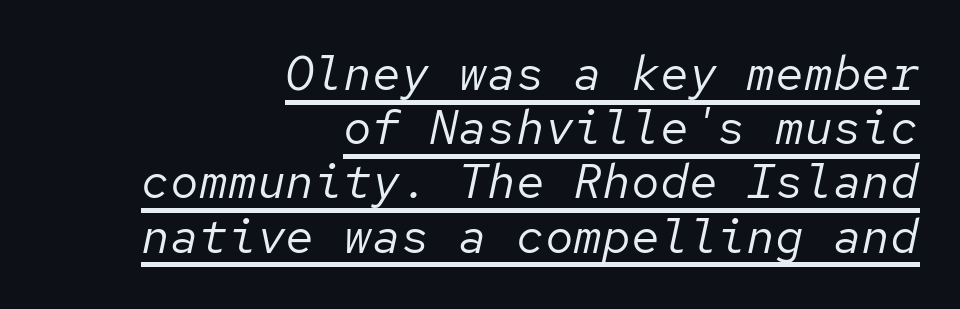
Q: Is the text bold? A: No.
Q: Is the text italic (slanted)? A: Yes, it leans right by about 12 degrees.
Q: Is the text underlined? A: Yes.
Q: How is the paragraph aligned? A: Right-aligned.
Q: Is the spacing between letters normal or unusually wide? A: Normal.
Q: Is the spacing between lines tight, normal or loose? A: Tight.
Q: Width (condensed, normal, or wide)? A: Normal.
Q: Stroke contrast? A: Low.
Q: x-height? A: Medium.
Q: Monospaced? A: Yes.
